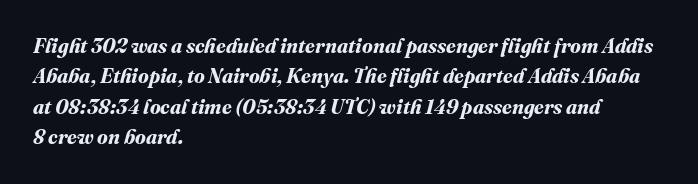
Q: Is the text bold? A: Yes.
Q: Is the text underlined? A: No.
Q: How is the paragraph aligned? A: Left-aligned.
Q: Is the spacing between letters normal or unusually wide? A: Normal.
Q: Is the spacing between lines tight, normal or loose? A: Normal.
